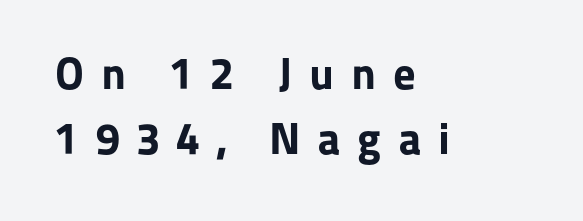
Q: Is the text bold? A: Yes.
Q: Is the text italic (slanted)? A: No, it is upright.
Q: Is the typeface a serif or a sans-serif typeface? A: Sans-serif.
Q: Is the text underlined? A: No.
Q: How is the paragraph aligned? A: Left-aligned.
Q: Is the spacing between letters normal or unusually wide? A: Unusually wide.
Q: Is the spacing between lines tight, normal or loose? A: Normal.
Q: Width (condensed, normal, or wide)? A: Normal.
Q: Stroke contrast? A: Low.
Q: x-height? A: Medium.
Q: Monospaced? A: No.
